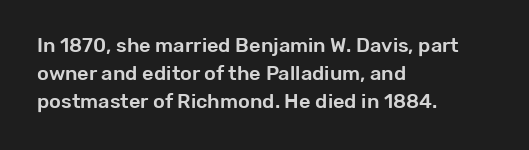
The image shows 20 px text type, upright; set left-aligned, normal line spacing (1.4x), normal letter spacing, not underlined.
